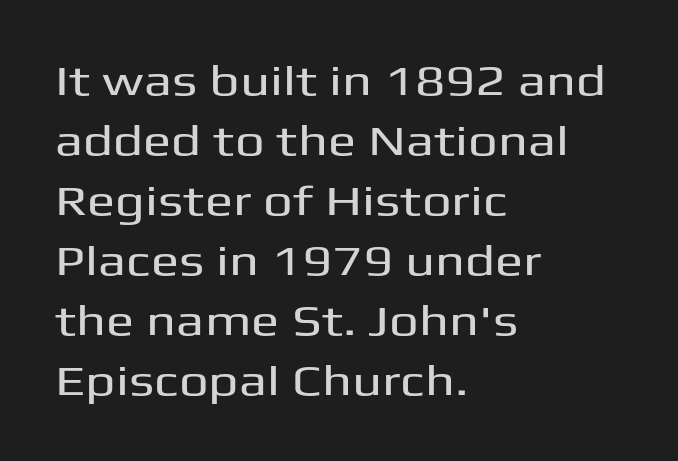
{"serif": "no", "italic": "no", "width": "wide", "stroke_contrast": "medium", "x_height": "medium", "monospaced": "no", "underline": "no", "align": "left", "line_spacing": "normal", "line_spacing_ratio": 1.43, "letter_spacing": "normal", "letter_spacing_em": 0.0, "glyph_px": 42}
